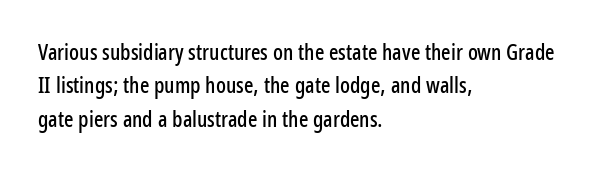
Q: Is the text italic (slanted)? A: No, it is upright.
Q: Is the text underlined? A: No.
Q: How is the paragraph aligned? A: Left-aligned.
Q: Is the spacing between letters normal or unusually wide? A: Normal.
Q: Is the spacing between lines tight, normal or loose? A: Normal.
